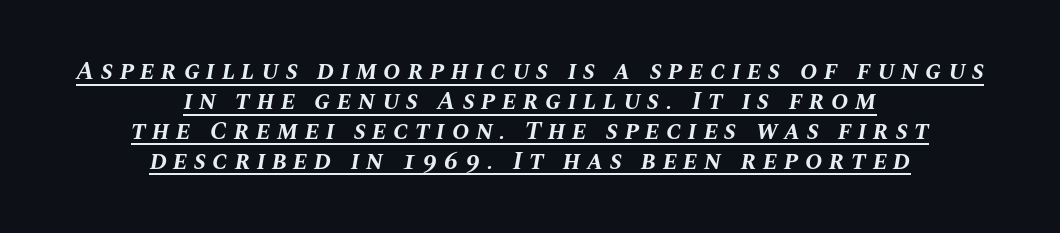
A typesetter would call this leading minimal, almost set solid. Caption: expanded tracking, letters set apart. Layout note: lines centered. You can tell it's italic because the verticals aren't actually vertical. You can see a thin bar hugging the bottom of the glyphs. Each glyph is drawn with heavy, bold strokes.
